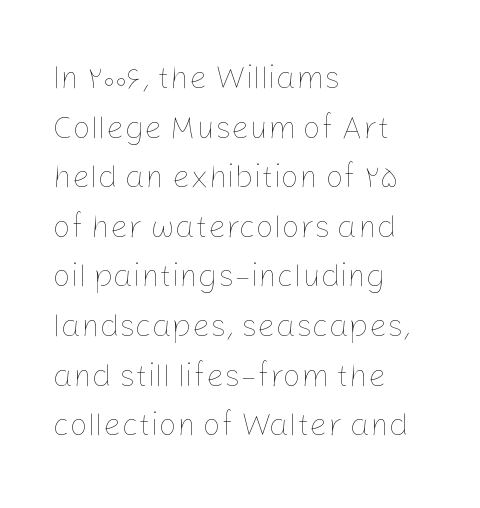
The image shows 32 px thin type, upright; set left-aligned, normal line spacing (1.55x), normal letter spacing, not underlined; low stroke contrast and a medium x-height.
